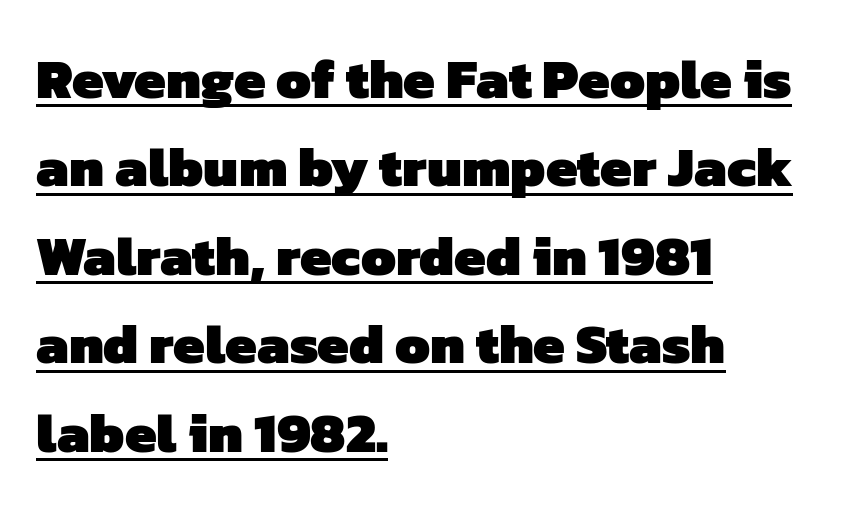
Q: Is the text bold? A: Yes.
Q: Is the typeface a serif or a sans-serif typeface? A: Sans-serif.
Q: Is the text underlined? A: Yes.
Q: How is the paragraph aligned? A: Left-aligned.
Q: Is the spacing between letters normal or unusually wide? A: Normal.
Q: Is the spacing between lines tight, normal or loose? A: Normal.
Q: Width (condensed, normal, or wide)? A: Normal.
Q: Stroke contrast? A: Low.
Q: x-height? A: Medium.
Q: Monospaced? A: No.
